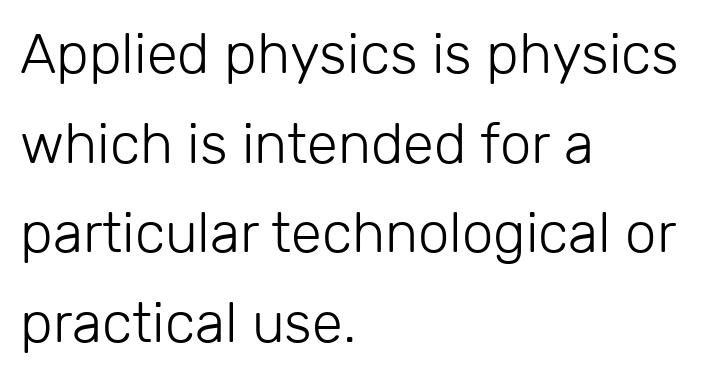
{"serif": "no", "italic": "no", "bold": "no", "weight": "light", "width": "normal", "stroke_contrast": "low", "x_height": "medium", "monospaced": "no", "underline": "no", "align": "left", "line_spacing": "normal", "line_spacing_ratio": 1.6, "letter_spacing": "normal", "letter_spacing_em": 0.0, "glyph_px": 56}
